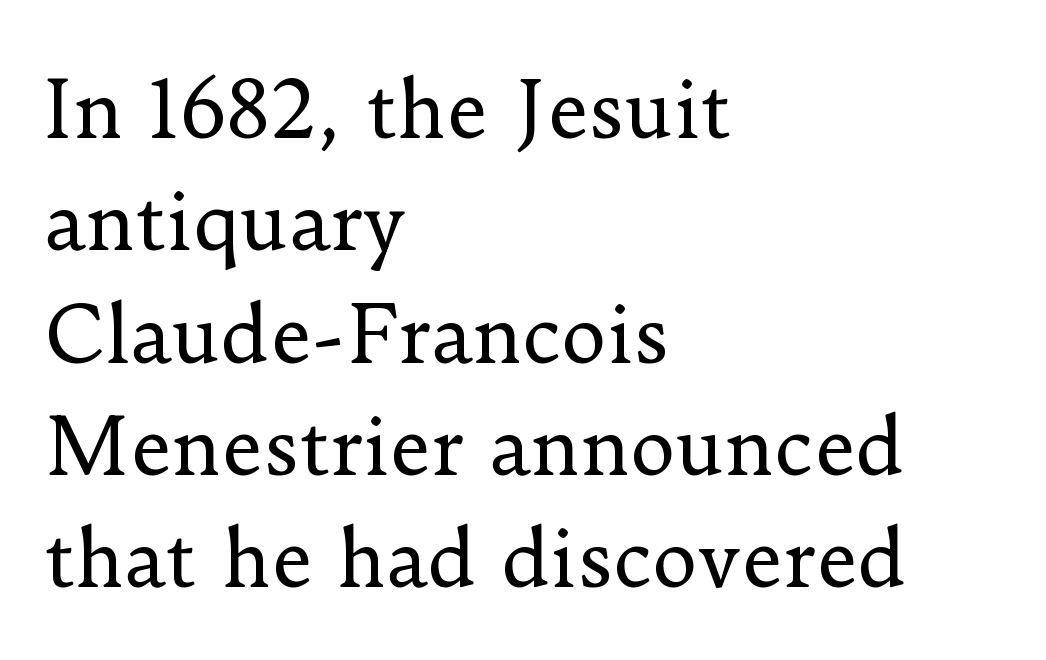
Q: Is the text bold? A: No.
Q: Is the text italic (slanted)? A: No, it is upright.
Q: Is the typeface a serif or a sans-serif typeface? A: Serif.
Q: Is the text underlined? A: No.
Q: How is the paragraph aligned? A: Left-aligned.
Q: Is the spacing between letters normal or unusually wide? A: Normal.
Q: Is the spacing between lines tight, normal or loose? A: Normal.
Q: Width (condensed, normal, or wide)? A: Normal.
Q: Stroke contrast? A: Low.
Q: x-height? A: Small.
Q: Monospaced? A: No.
